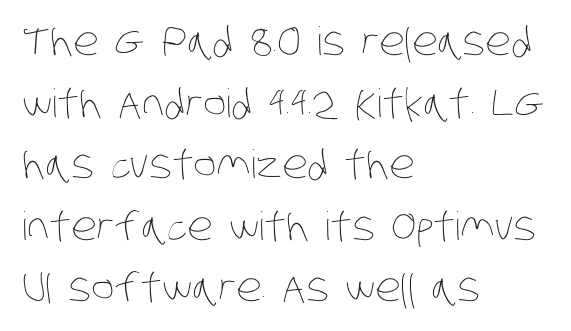
Line starts are locked; line ends wander. Does extra space separate the letters? No, they use regular spacing. Leading: standard. The letters look calm and open, with moderate or lighter stems. The area under the type is left untouched.
